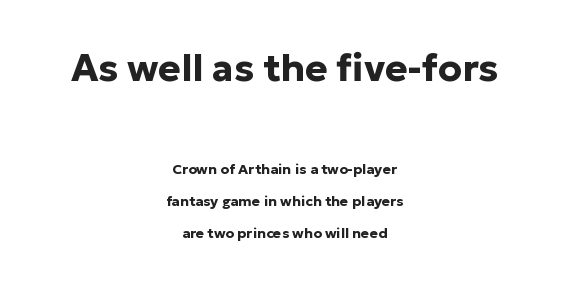
{"serif": "no", "italic": "no", "bold": "yes", "weight": "bold", "width": "normal", "stroke_contrast": "low", "x_height": "medium", "monospaced": "no", "underline": "no", "align": "center", "line_spacing": "loose", "line_spacing_ratio": 2.28, "letter_spacing": "normal", "letter_spacing_em": 0.0, "larger_block": "first", "size_ratio": 2.71, "glyph_px": 38}
